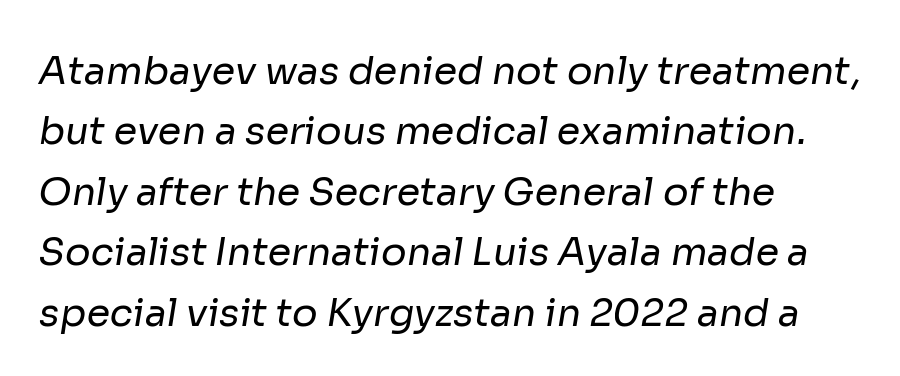
Q: Is the text bold? A: No.
Q: Is the typeface a serif or a sans-serif typeface? A: Sans-serif.
Q: Is the text underlined? A: No.
Q: How is the paragraph aligned? A: Left-aligned.
Q: Is the spacing between letters normal or unusually wide? A: Normal.
Q: Is the spacing between lines tight, normal or loose? A: Normal.
Q: Width (condensed, normal, or wide)? A: Normal.
Q: Stroke contrast? A: Low.
Q: x-height? A: Medium.
Q: Monospaced? A: No.
